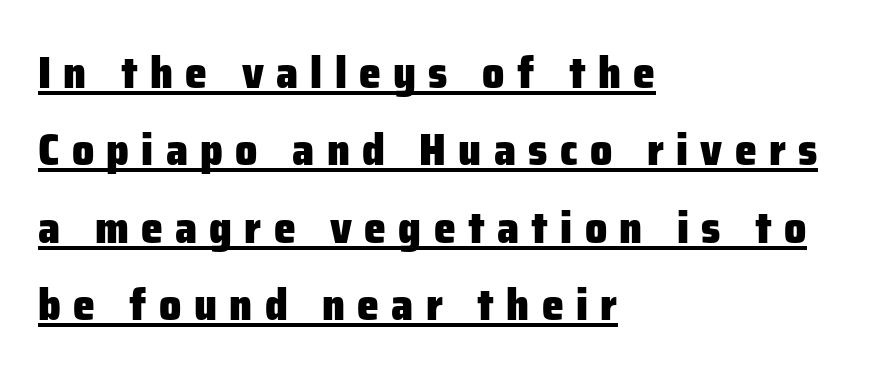
{"serif": "no", "italic": "no", "bold": "yes", "weight": "heavy", "width": "normal", "stroke_contrast": "low", "x_height": "medium", "monospaced": "no", "underline": "yes", "align": "left", "line_spacing_ratio": 1.76, "letter_spacing": "wide", "letter_spacing_em": 0.28, "glyph_px": 44}
